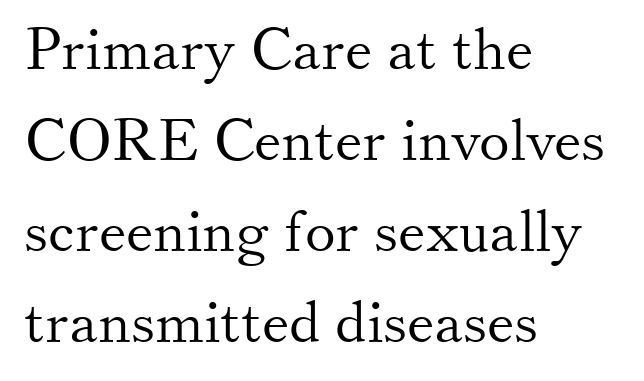
{"serif": "yes", "italic": "no", "bold": "no", "weight": "light", "width": "normal", "stroke_contrast": "medium", "x_height": "small", "monospaced": "no", "underline": "no", "align": "left", "line_spacing": "normal", "line_spacing_ratio": 1.57, "letter_spacing": "normal", "letter_spacing_em": 0.0, "glyph_px": 58}
